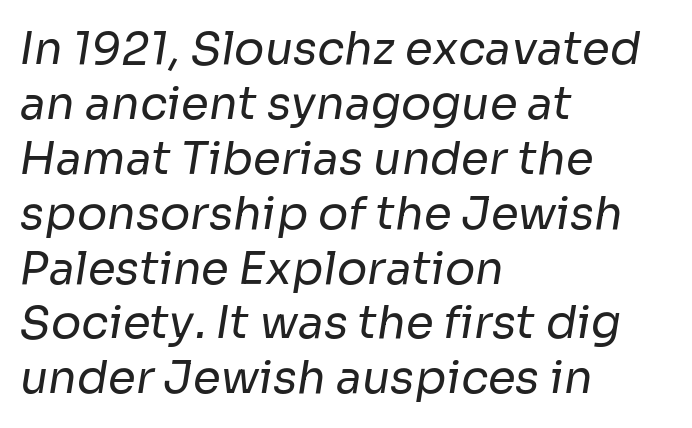
{"serif": "no", "bold": "no", "weight": "regular", "width": "normal", "stroke_contrast": "low", "x_height": "medium", "monospaced": "no", "underline": "no", "align": "left", "line_spacing_ratio": 1.22, "letter_spacing": "normal", "letter_spacing_em": 0.0, "glyph_px": 45}
